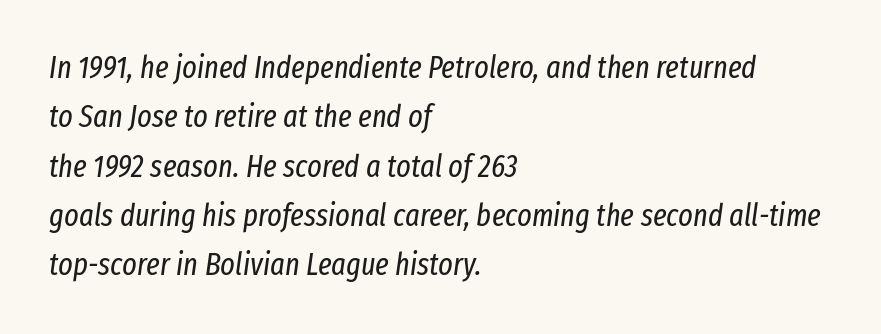
The image shows 31 px regular-weight, condensed type, italic (leaning right); set left-aligned, normal line spacing (1.59x), normal letter spacing, not underlined; low stroke contrast and a medium x-height.
